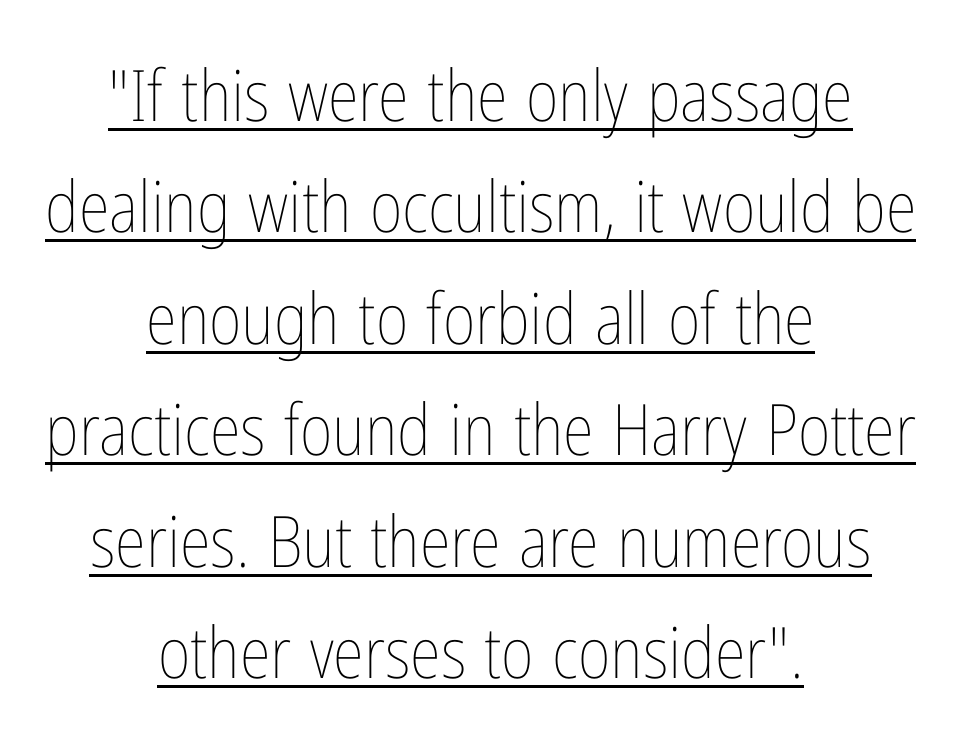
The image shows 71 px thin, condensed type, upright; set centered, normal line spacing (1.57x), normal letter spacing, underlined; low stroke contrast and a medium x-height.
